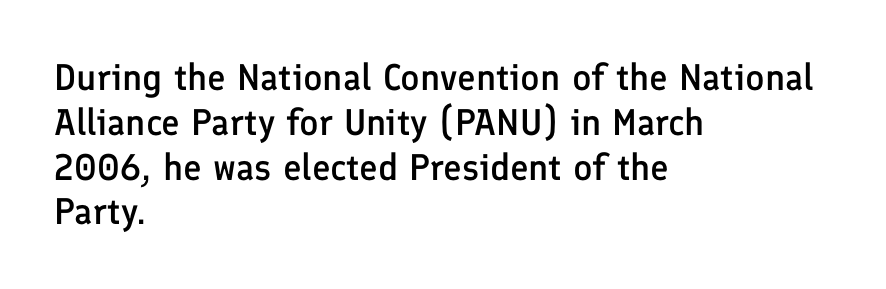
The image shows 37 px semibold sans-serif type, upright; set left-aligned, line spacing 1.21x, normal letter spacing, not underlined; low stroke contrast and a medium x-height.
